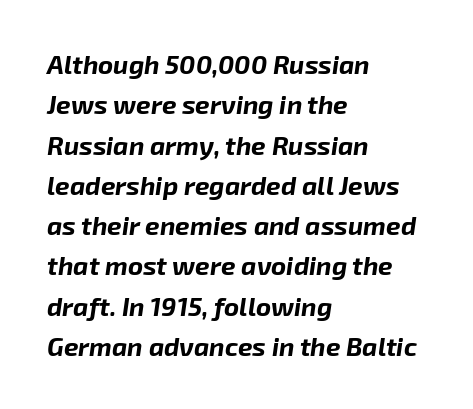
Q: Is the text bold? A: Yes.
Q: Is the text italic (slanted)? A: Yes, it leans right by about 8 degrees.
Q: Is the text underlined? A: No.
Q: How is the paragraph aligned? A: Left-aligned.
Q: Is the spacing between letters normal or unusually wide? A: Normal.
Q: Is the spacing between lines tight, normal or loose? A: Normal.
